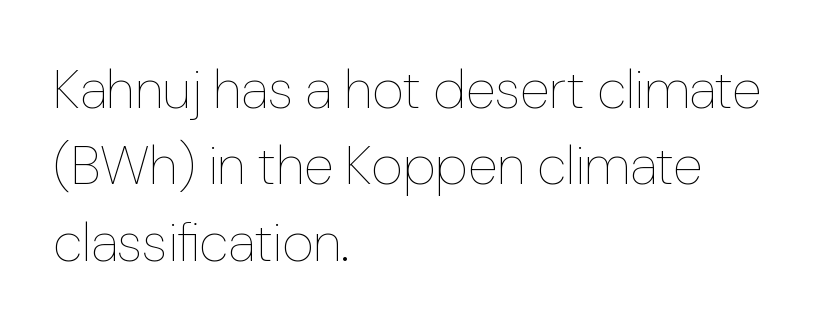
The image shows 55 px thin type, upright; set left-aligned, normal line spacing (1.39x), normal letter spacing, not underlined; low stroke contrast and a medium x-height.
